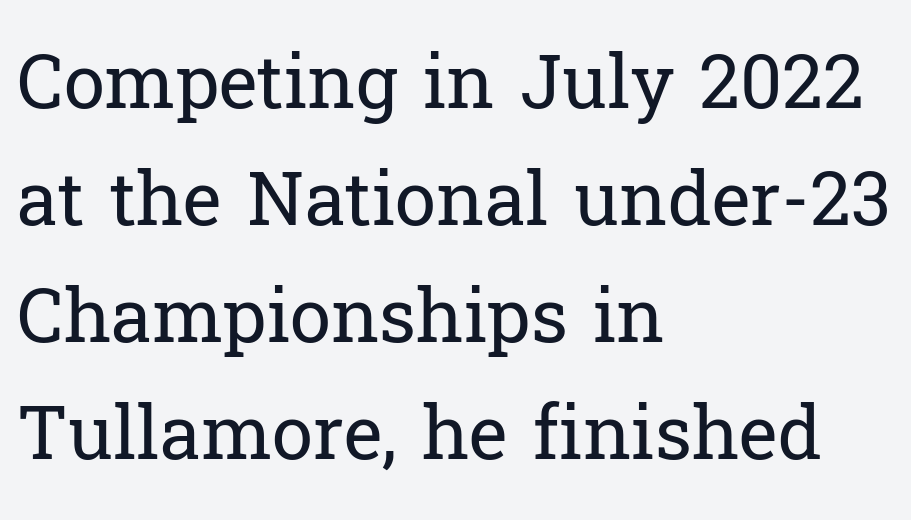
Q: Is the text bold? A: No.
Q: Is the text italic (slanted)? A: No, it is upright.
Q: Is the typeface a serif or a sans-serif typeface? A: Serif.
Q: Is the text underlined? A: No.
Q: How is the paragraph aligned? A: Left-aligned.
Q: Is the spacing between letters normal or unusually wide? A: Normal.
Q: Is the spacing between lines tight, normal or loose? A: Normal.
Q: Width (condensed, normal, or wide)? A: Normal.
Q: Stroke contrast? A: Low.
Q: x-height? A: Medium.
Q: Monospaced? A: No.
